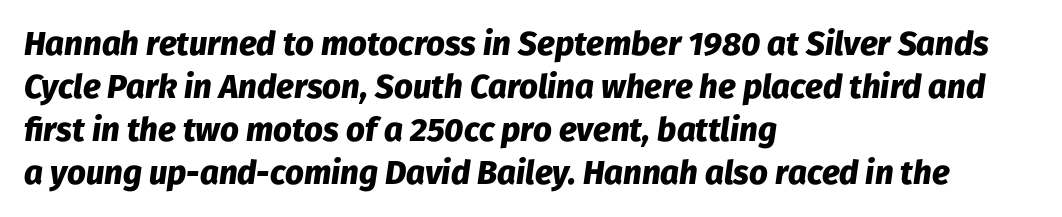
Each letter keeps its own natural width here, so spacing adapts to shape. Bare-footed words on every line. Each glyph is drawn with heavy, bold strokes. Quick note: interline space is typical. Style check: oblique.
